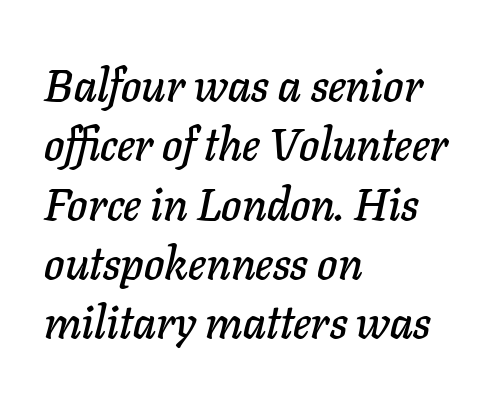
Nobody touched the tracking dial on this one. Posture: slanted. Students, observe: this is what conventionally led text looks like. Caption: multi-line text, flush left, ragged right. Character widths vary here, with narrow letters taking less room than wide ones. The specimen omits any rule beneath the text block's lines.
